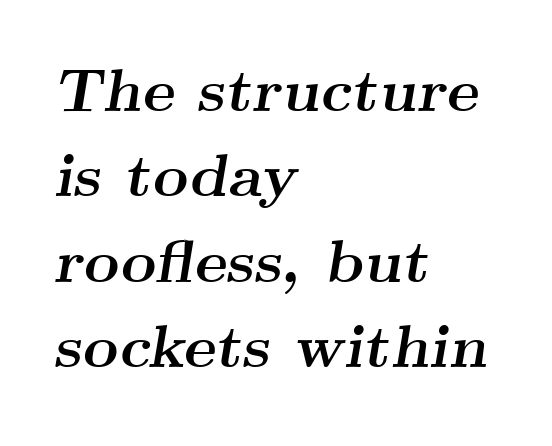
{"serif": "yes", "italic": "yes", "lean": "right", "slant_degrees": 9, "bold": "yes", "weight": "semibold", "width": "wide", "stroke_contrast": "medium", "x_height": "small", "monospaced": "no", "underline": "no", "align": "left", "line_spacing": "normal", "line_spacing_ratio": 1.4, "letter_spacing": "normal", "letter_spacing_em": 0.0, "glyph_px": 61}
